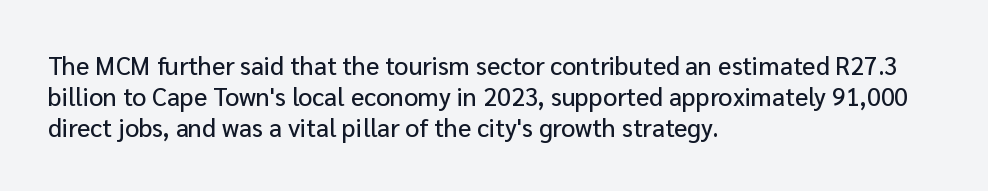
{"italic": "no", "underline": "no", "align": "left", "line_spacing_ratio": 1.24, "letter_spacing": "normal", "letter_spacing_em": 0.0, "glyph_px": 25}
